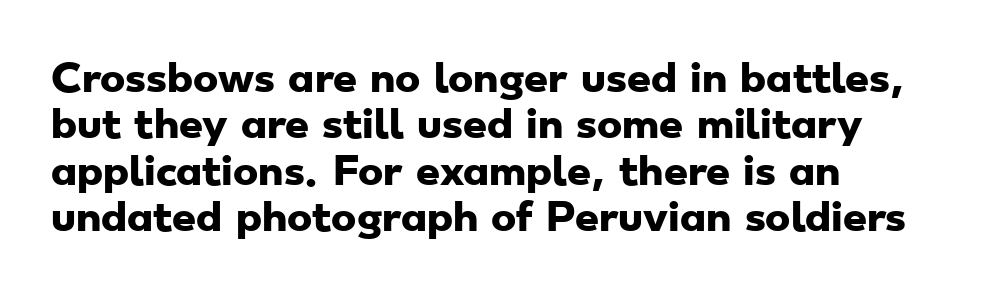
The image shows 38 px heavy, wide sans-serif type; set left-aligned, line spacing 1.22x, normal letter spacing, not underlined; low stroke contrast and a small x-height.
